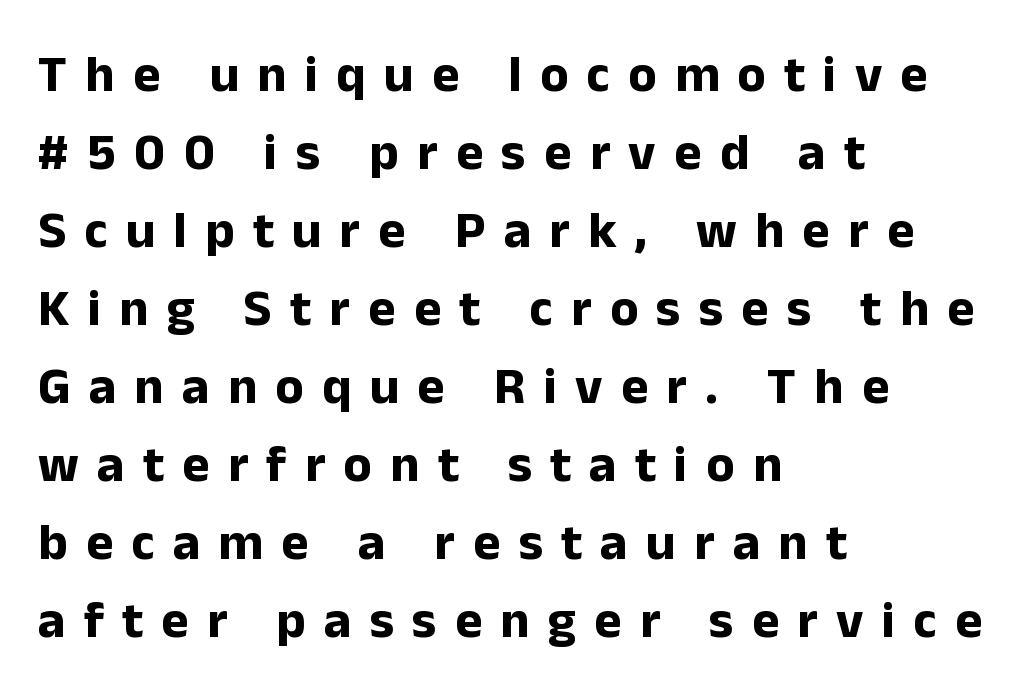
Q: Is the text bold? A: Yes.
Q: Is the text italic (slanted)? A: No, it is upright.
Q: Is the typeface a serif or a sans-serif typeface? A: Sans-serif.
Q: Is the text underlined? A: No.
Q: How is the paragraph aligned? A: Left-aligned.
Q: Is the spacing between letters normal or unusually wide? A: Unusually wide.
Q: Is the spacing between lines tight, normal or loose? A: Normal.
Q: Width (condensed, normal, or wide)? A: Normal.
Q: Stroke contrast? A: Low.
Q: x-height? A: Medium.
Q: Monospaced? A: No.
